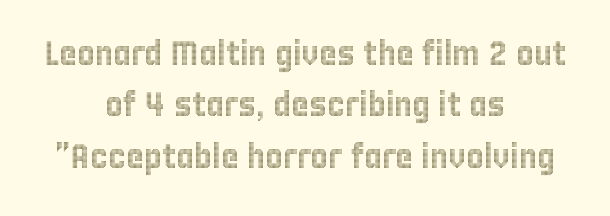
{"italic": "no", "width": "condensed", "x_height": "large", "monospaced": "no", "underline": "no", "align": "center", "line_spacing": "normal", "line_spacing_ratio": 1.51, "letter_spacing": "normal", "letter_spacing_em": 0.0, "glyph_px": 34}
